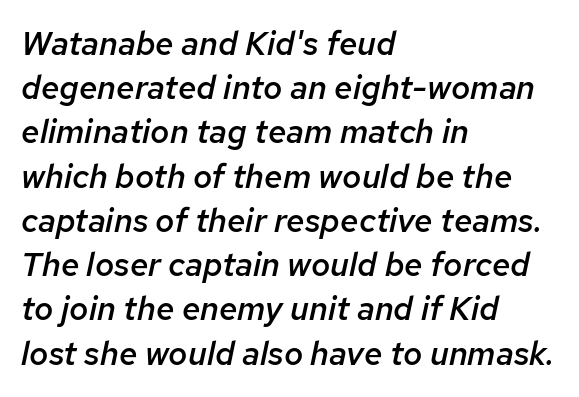
Characters are canted at an angle relative to the baseline's perpendicular. A student would call this left alignment; a typographer would say flush left, rag right. A fair bit of extra ink — the face is semibold, not bold. Tracking value appears to be zero — textbook default spacing.
